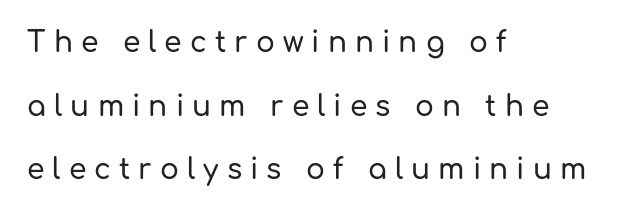
The zone under the glyphs is completely vacant. What kind of face is this? One without serifs — a sans. Widely set lines give the paragraph a tall, airy silhouette. Tracking here is generous; glyphs stand well apart from one another. Line starts are locked; line ends wander. Posture: vertical.
